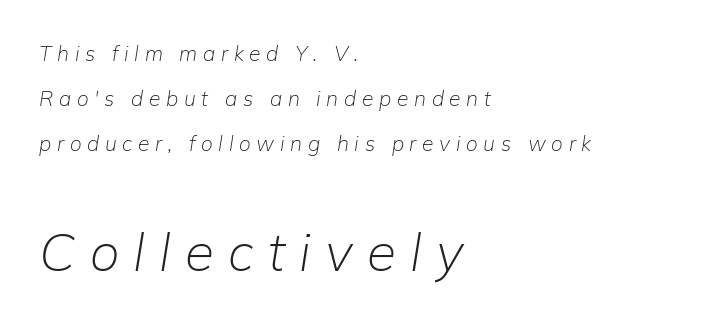
Check under the words: just untouched page. Bigger letters appear in the bottom chunk; the top chunk is reduced. Note the varied advance widths — an 'i' is clearly narrower than an 'm'. Where is the straight margin? On the left. This sample uses expanded letter spacing, leaving extra air between glyphs. This sample trades compactness for vertical openness between lines.
